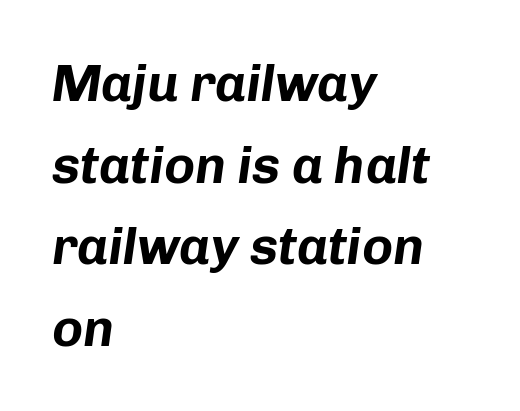
The image shows 52 px bold type, italic (leaning right); set left-aligned, normal line spacing (1.57x), normal letter spacing, not underlined; low stroke contrast and a medium x-height.
